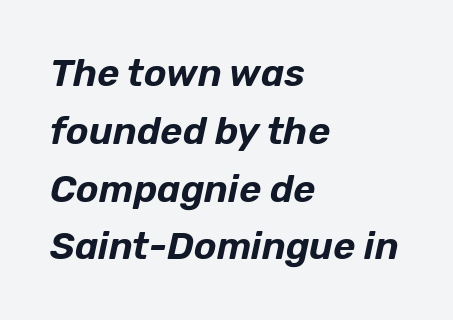
The foot of each line stays bare and open. The rendering anchors every line to the left-hand side. How are the letters spaced? Ordinarily, with no added tracking. The block of text has a typical density, with ordinary space between rows. Italic? Definitely — the glyphs are oblique. Think of a printed novel: that variable character pitch is what you see here.
